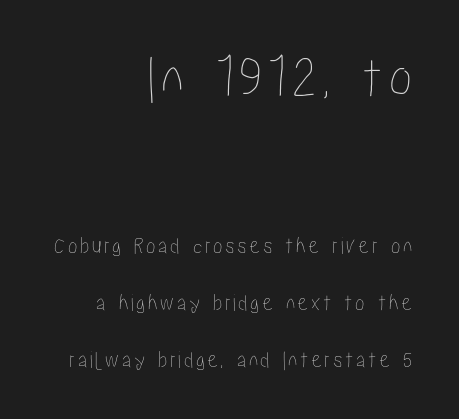
The image shows 59 px condensed type, upright; set right-aligned, loose line spacing (2.36x), not underlined; the first (top) block is 2.46x larger; low stroke contrast and a medium x-height.
